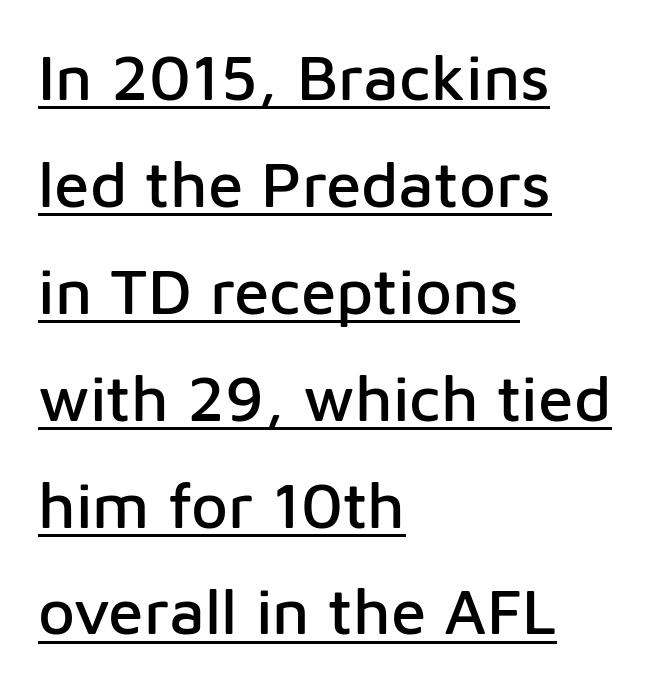
These lines were composed using upright roman letters. Caption: multi-line text, flush left, ragged right. Quick note: underline on. One glance says typical: line gaps are just what's usual. The horizontal fit of the characters is conventional and even. The font family rendered here belongs to the sans-serif group.
